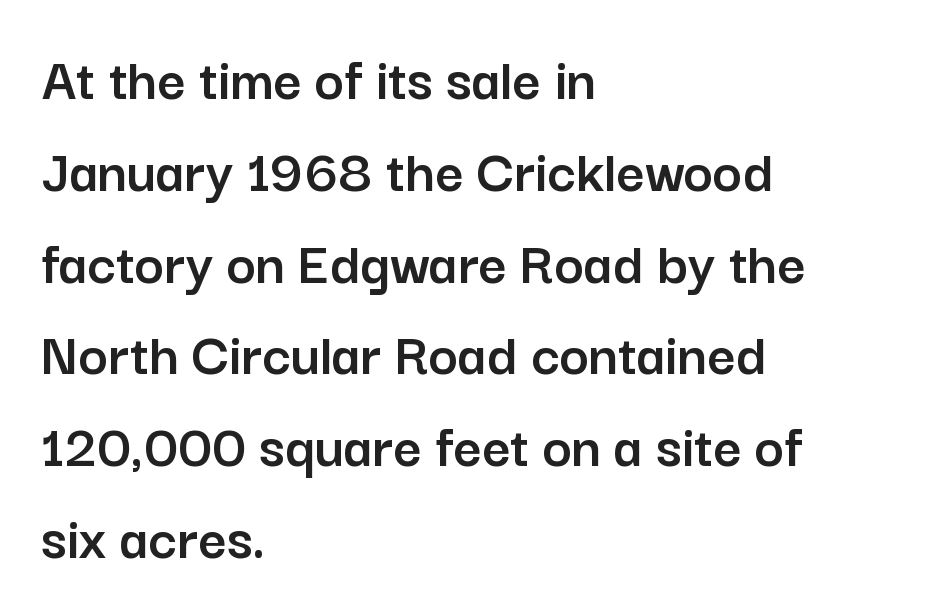
The rendering uses natural spacing where letterforms have individual widths. The gaps between neighbouring characters are ordinary and unremarkable. Classification — sans serif. Decoration check: the copy has no underline.
